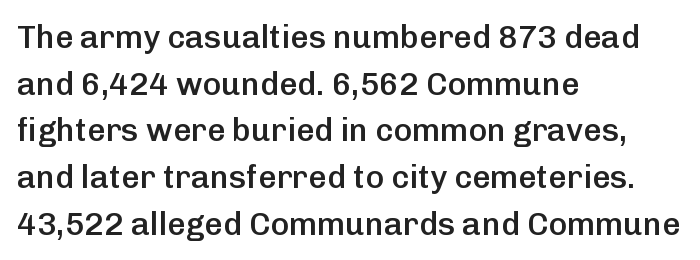
Q: Is the text bold? A: Semi-bold.
Q: Is the text italic (slanted)? A: No, it is upright.
Q: Is the typeface a serif or a sans-serif typeface? A: Sans-serif.
Q: Is the text underlined? A: No.
Q: How is the paragraph aligned? A: Left-aligned.
Q: Is the spacing between letters normal or unusually wide? A: Normal.
Q: Is the spacing between lines tight, normal or loose? A: Normal.
Q: Width (condensed, normal, or wide)? A: Normal.
Q: Stroke contrast? A: Low.
Q: x-height? A: Medium.
Q: Monospaced? A: No.
